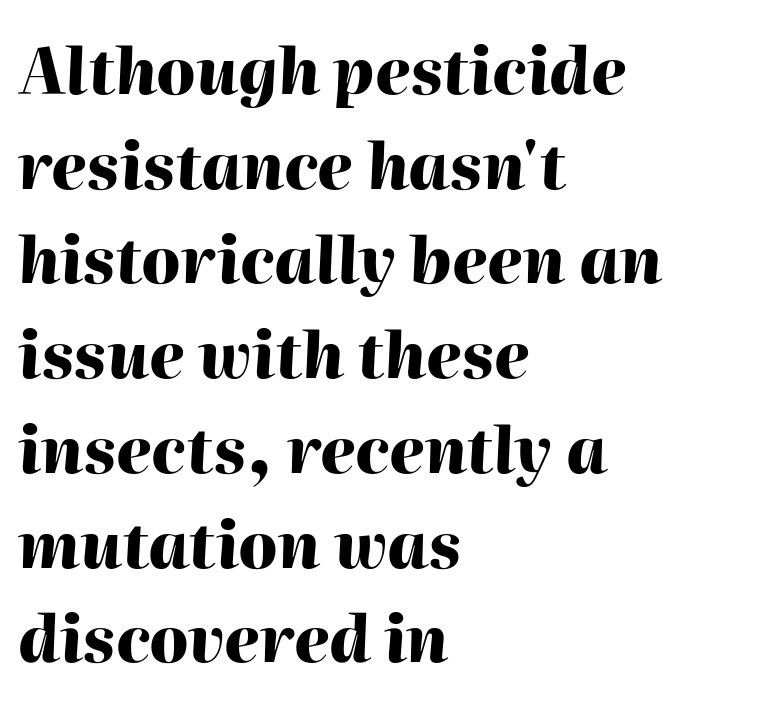
Q: Is the text bold? A: Yes.
Q: Is the text italic (slanted)? A: Yes, it leans right by about 2 degrees.
Q: Is the text underlined? A: No.
Q: How is the paragraph aligned? A: Left-aligned.
Q: Is the spacing between letters normal or unusually wide? A: Normal.
Q: Is the spacing between lines tight, normal or loose? A: Normal.
Q: Width (condensed, normal, or wide)? A: Normal.
Q: Stroke contrast? A: High.
Q: x-height? A: Medium.
Q: Monospaced? A: No.
